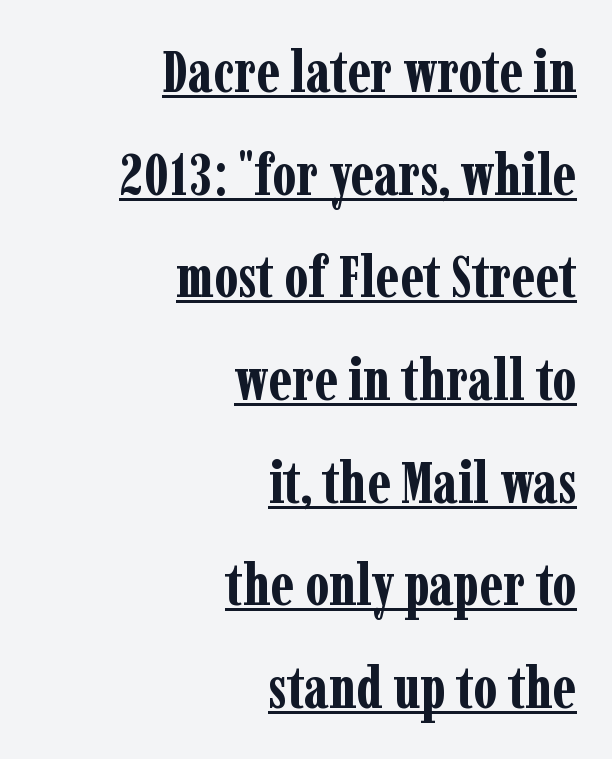
The image shows 58 px bold, condensed serif type, upright; set right-aligned, line spacing 1.77x, normal letter spacing, underlined; low stroke contrast and a medium x-height.
